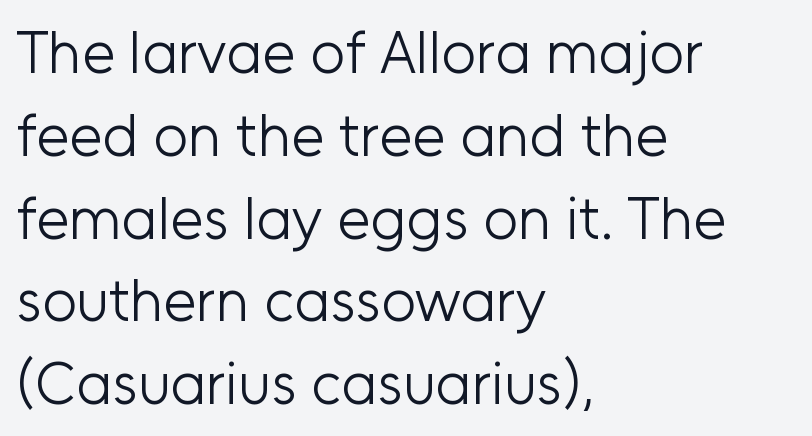
{"serif": "no", "italic": "no", "bold": "no", "weight": "light", "width": "normal", "stroke_contrast": "low", "x_height": "medium", "monospaced": "no", "underline": "no", "align": "left", "line_spacing": "normal", "line_spacing_ratio": 1.38, "letter_spacing": "normal", "letter_spacing_em": 0.0, "glyph_px": 60}
